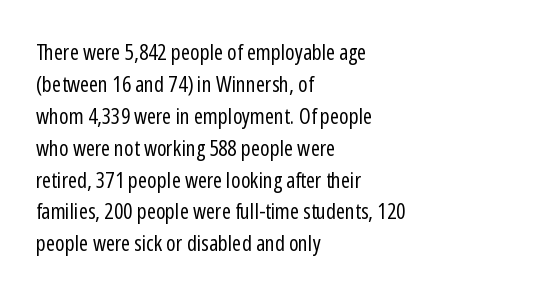
This sample uses an upright cut, with every glyph sitting square on the baseline. Check the space under the baseline: it is left empty. These lines are set flush left with a ragged right edge. Weight: not bold — regular or lighter.
